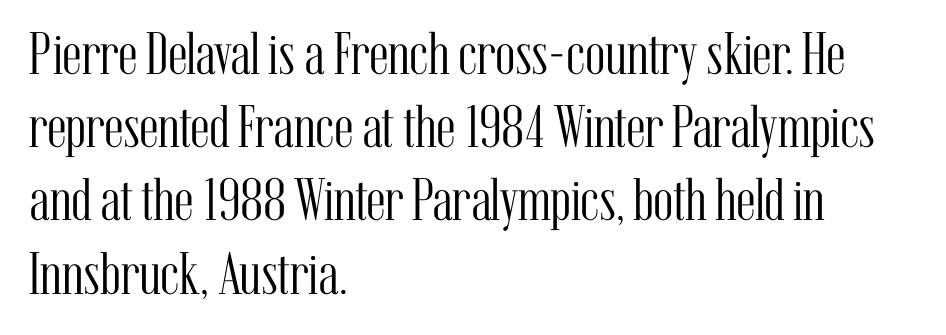
Is this a heavy cut? Hardly; it is regular or lighter. Classification — serif. Each word holds together tightly as a unit, with standard inter-letter gaps. A bare baseline throughout the passage.
